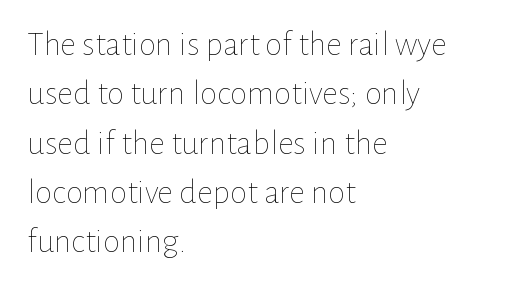
The image shows 35 px thin type, upright; set left-aligned, normal line spacing (1.41x), normal letter spacing, not underlined; low stroke contrast and a medium x-height.
